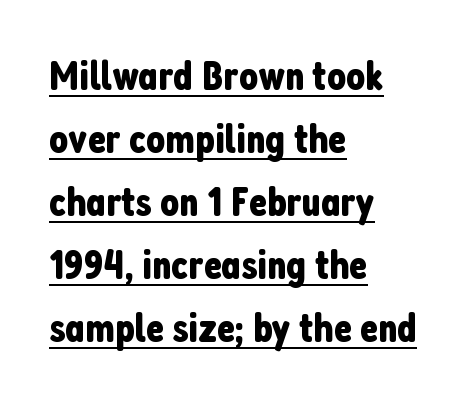
Underlined type. This sample has the flowing, uneven cadence of proportional lettering. The specimen reads as upright at a glance. Short and long lines alike share a common starting point at left. This is sans-serif lettering, the kind often seen on screens and signage. The lines sit at an ordinary, default distance from one another.
